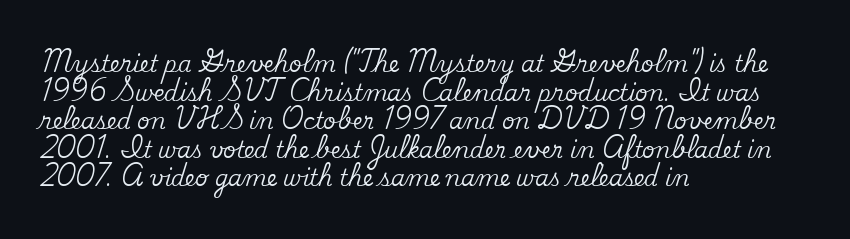
Q: Is the text italic (slanted)? A: Yes.
Q: Is the text underlined? A: No.
Q: How is the paragraph aligned? A: Left-aligned.
Q: Is the spacing between letters normal or unusually wide? A: Normal.
Q: Is the spacing between lines tight, normal or loose? A: Normal.
